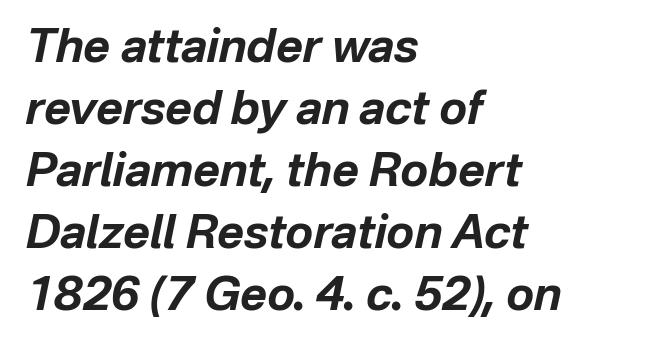
Q: Is the text bold? A: Yes.
Q: Is the text italic (slanted)? A: Yes, it leans right by about 12 degrees.
Q: Is the text underlined? A: No.
Q: How is the paragraph aligned? A: Left-aligned.
Q: Is the spacing between letters normal or unusually wide? A: Normal.
Q: Is the spacing between lines tight, normal or loose? A: Normal.
Q: Width (condensed, normal, or wide)? A: Normal.
Q: Stroke contrast? A: Low.
Q: x-height? A: Medium.
Q: Monospaced? A: No.
